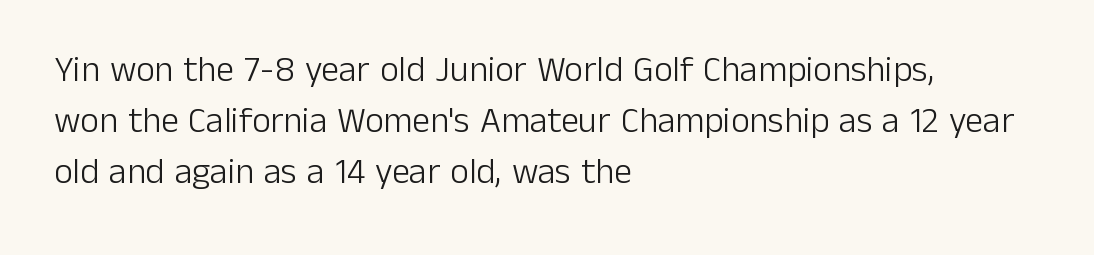
The font family rendered here belongs to the sans-serif group. The line-height multiplier appears to be the usual default. Tracking value appears to be zero — textbook default spacing. Character widths vary here, with narrow letters taking less room than wide ones. Every row of glyphs begins at an identical x-position on the left.
